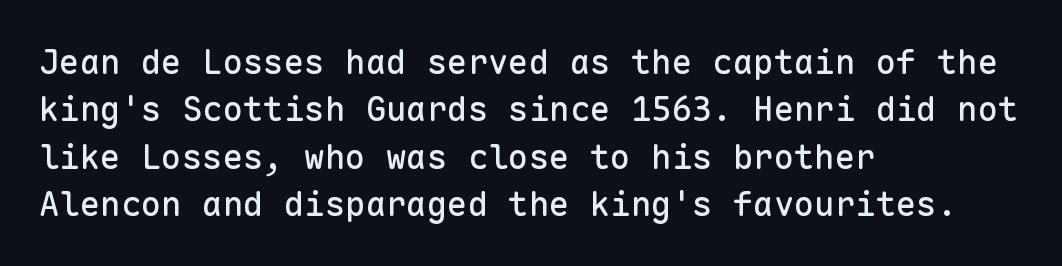
The image shows 34 px sans-serif type, upright, monospaced; set left-aligned, normal line spacing (1.39x), normal letter spacing, not underlined; low stroke contrast and a medium x-height.
